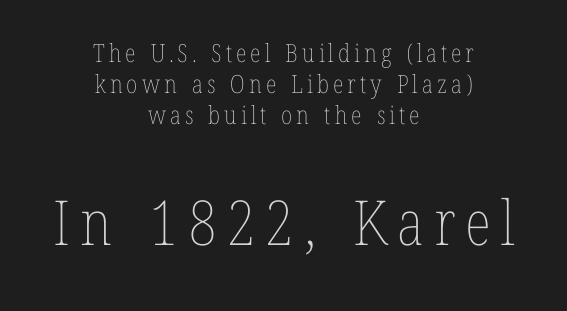
Q: Is the text bold? A: No.
Q: Is the text italic (slanted)? A: No, it is upright.
Q: Is the text underlined? A: No.
Q: How is the paragraph aligned? A: Centered.
Q: Which block of text is set in a larger size, the first (top) or the second (bottom)? A: The second (bottom) one.
Q: Width (condensed, normal, or wide)? A: Condensed.
Q: Stroke contrast? A: Low.
Q: x-height? A: Medium.
Q: Monospaced? A: No.
